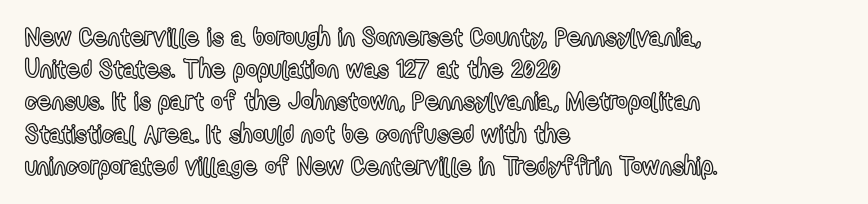
The image shows 25 px text type, upright; set left-aligned, normal line spacing (1.29x), normal letter spacing, not underlined.
